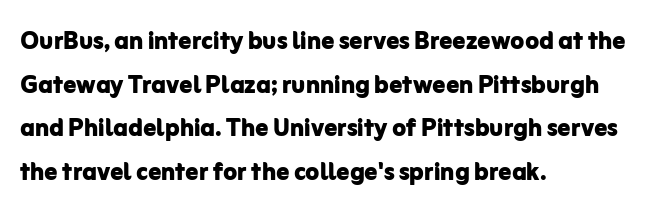
The image shows 32 px bold sans-serif type, upright; set left-aligned, normal line spacing (1.36x), normal letter spacing, not underlined; low stroke contrast and a medium x-height.
